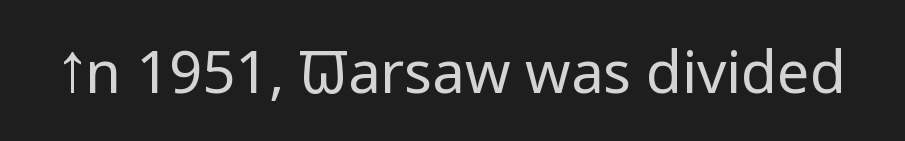
Q: Is the text bold? A: No.
Q: Is the text italic (slanted)? A: No, it is upright.
Q: Is the typeface a serif or a sans-serif typeface? A: Sans-serif.
Q: Is the text underlined? A: No.
Q: Is the spacing between letters normal or unusually wide? A: Normal.
Q: Width (condensed, normal, or wide)? A: Normal.
Q: Stroke contrast? A: Low.
Q: x-height? A: Medium.
Q: Monospaced? A: No.
